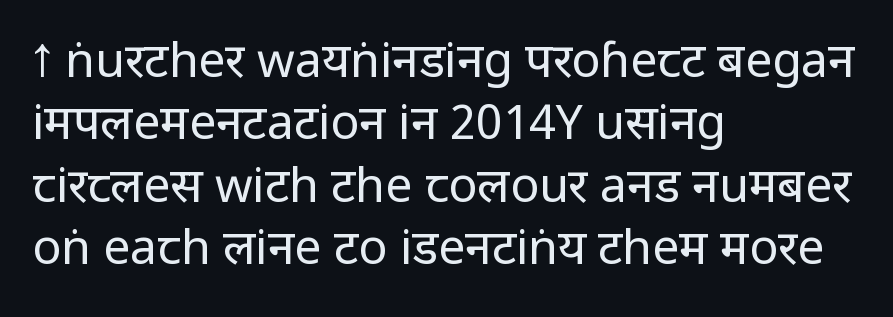
{"serif": "no", "italic": "no", "bold": "no", "weight": "regular", "width": "condensed", "stroke_contrast": "low", "underline": "no", "align": "left", "line_spacing": "normal", "line_spacing_ratio": 1.3, "letter_spacing": "normal", "letter_spacing_em": 0.0, "glyph_px": 48}
